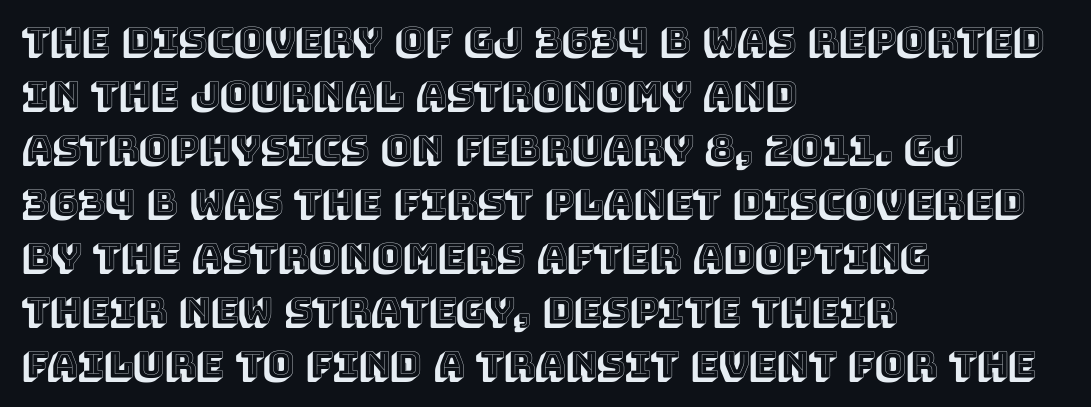
{"italic": "no", "width": "normal", "x_height": "large", "monospaced": "no", "underline": "no", "align": "left", "line_spacing": "normal", "line_spacing_ratio": 1.46, "letter_spacing": "normal", "letter_spacing_em": 0.0, "glyph_px": 37}
